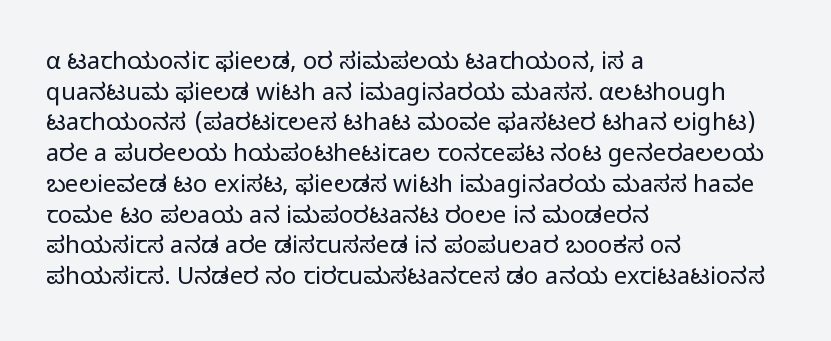
Is the type heavy? It reads as light-to-regular instead. Leftover space on each line is placed entirely after the last word. Characters follow at the spacing the type designer built in. The passage shown stacks its lines at a standard gap.
